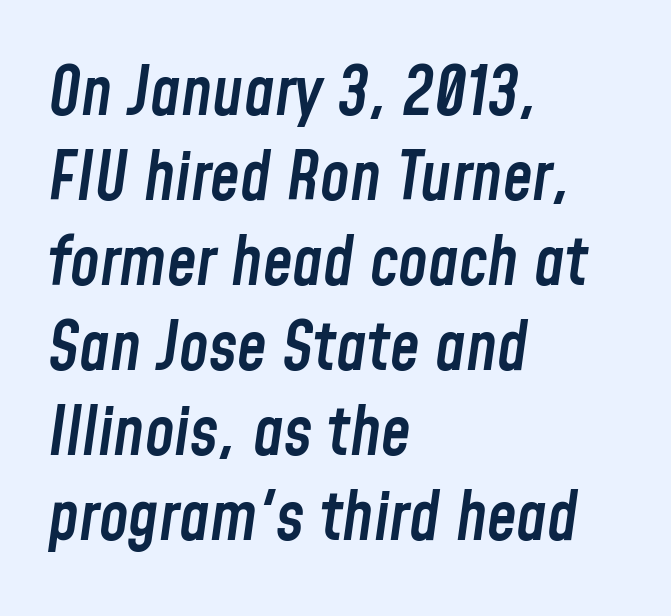
The image shows 67 px semibold, condensed type, italic (leaning right); set left-aligned, normal line spacing (1.27x), normal letter spacing, not underlined; low stroke contrast and a medium x-height.
